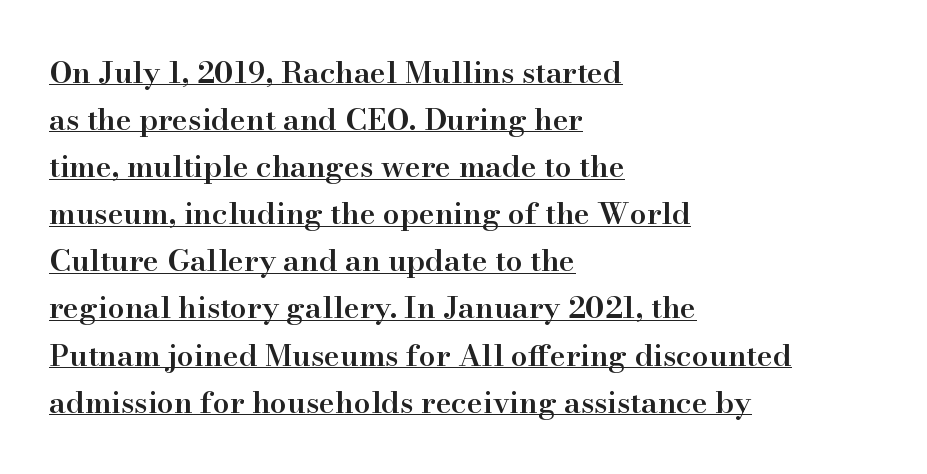
The image shows 30 px semibold serif type, upright; set left-aligned, normal line spacing (1.57x), normal letter spacing, underlined; high stroke contrast and a small x-height.
